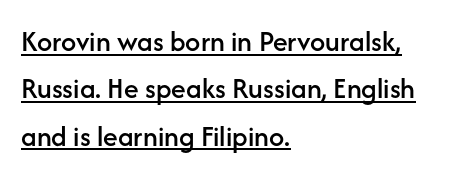
These lines keep a tight, regular rhythm from letter to letter. Think of a printed novel: that variable character pitch is what you see here. The letters carry no serifs — their stems end cleanly without finishing strokes. The lines are quadded left. Posture: vertical.
